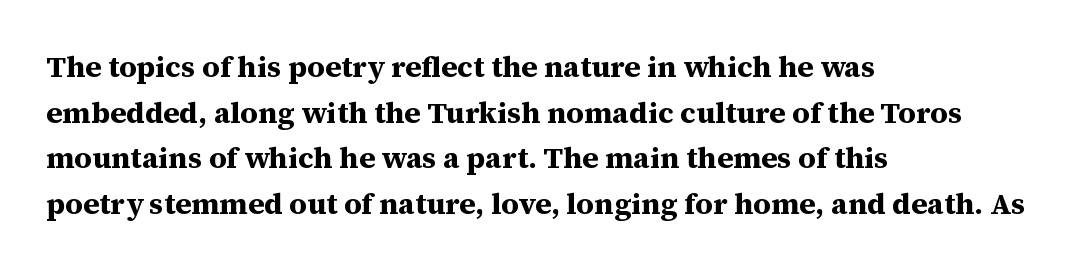
Q: Is the text bold? A: Yes.
Q: Is the text italic (slanted)? A: No, it is upright.
Q: Is the typeface a serif or a sans-serif typeface? A: Serif.
Q: Is the text underlined? A: No.
Q: How is the paragraph aligned? A: Left-aligned.
Q: Is the spacing between letters normal or unusually wide? A: Normal.
Q: Is the spacing between lines tight, normal or loose? A: Normal.
Q: Width (condensed, normal, or wide)? A: Normal.
Q: Stroke contrast? A: Medium.
Q: x-height? A: Medium.
Q: Monospaced? A: No.
